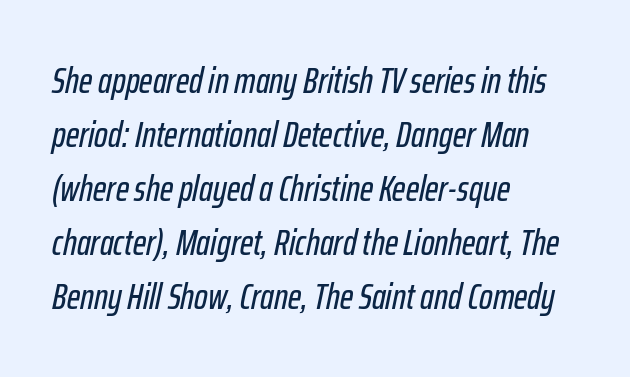
Compared with typical paragraphs, the rows here are spaced about the same. How are the letters spaced? Ordinarily, with no added tracking. Looks like regular typesetting: each glyph gets only the width it needs. The lines in this sample share a left origin and differ only in where they stop. Has an underline been added? It has not. Quick note: italic.
